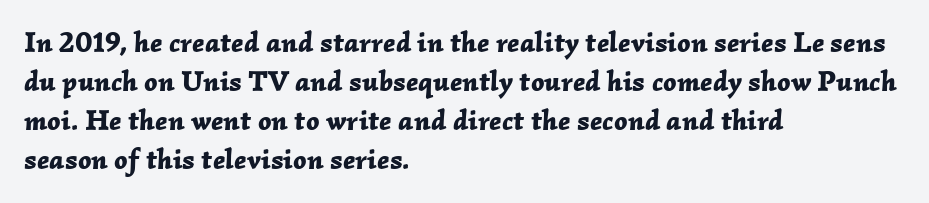
Q: Is the text bold? A: Yes.
Q: Is the text italic (slanted)? A: Yes, it leans right by about 2 degrees.
Q: Is the text underlined? A: No.
Q: How is the paragraph aligned? A: Left-aligned.
Q: Is the spacing between letters normal or unusually wide? A: Normal.
Q: Is the spacing between lines tight, normal or loose? A: Normal.
Q: Width (condensed, normal, or wide)? A: Normal.
Q: Stroke contrast? A: Low.
Q: x-height? A: Medium.
Q: Monospaced? A: No.
